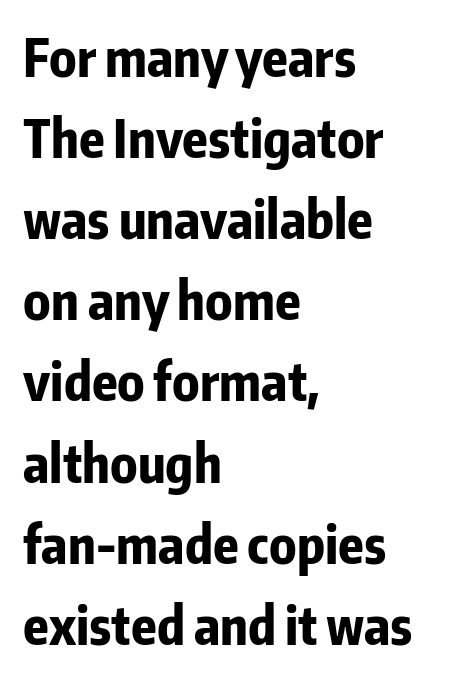
{"serif": "no", "italic": "no", "bold": "yes", "weight": "bold", "width": "condensed", "stroke_contrast": "low", "x_height": "medium", "monospaced": "no", "underline": "no", "align": "left", "line_spacing": "normal", "line_spacing_ratio": 1.56, "letter_spacing": "normal", "letter_spacing_em": 0.0, "glyph_px": 52}
